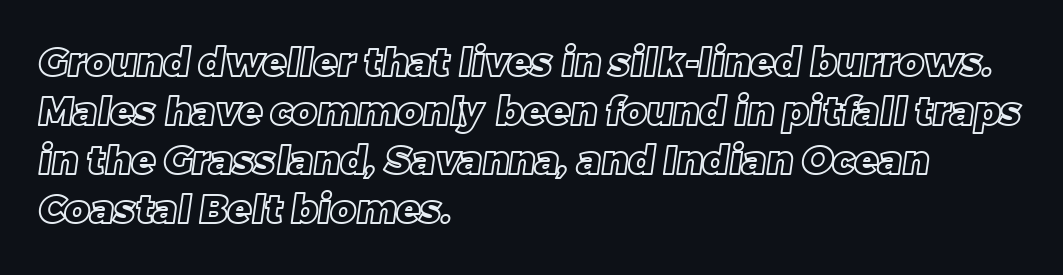
Q: Is the text underlined? A: No.
Q: How is the paragraph aligned? A: Left-aligned.
Q: Is the spacing between letters normal or unusually wide? A: Normal.
Q: Is the spacing between lines tight, normal or loose? A: Normal.
Q: Width (condensed, normal, or wide)? A: Normal.
Q: x-height? A: Large.
Q: Monospaced? A: No.
